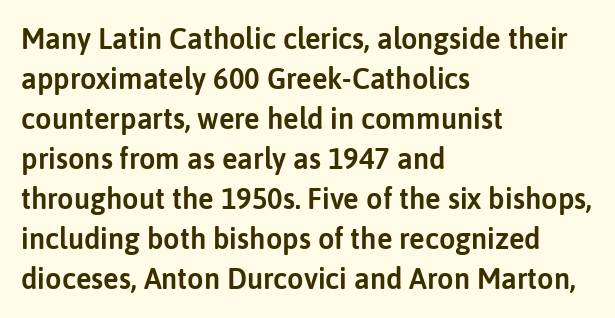
Q: Is the text italic (slanted)? A: No, it is upright.
Q: Is the typeface a serif or a sans-serif typeface? A: Sans-serif.
Q: Is the text underlined? A: No.
Q: How is the paragraph aligned? A: Left-aligned.
Q: Is the spacing between letters normal or unusually wide? A: Normal.
Q: Is the spacing between lines tight, normal or loose? A: Normal.
Q: Width (condensed, normal, or wide)? A: Normal.
Q: Stroke contrast? A: Low.
Q: x-height? A: Medium.
Q: Monospaced? A: No.
